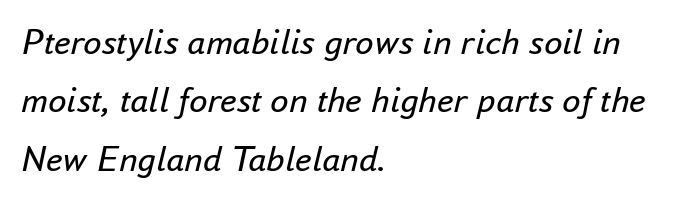
The image shows 37 px regular-weight type, italic (leaning right); set left-aligned, normal line spacing (1.58x), normal letter spacing, not underlined; low stroke contrast and a small x-height.
